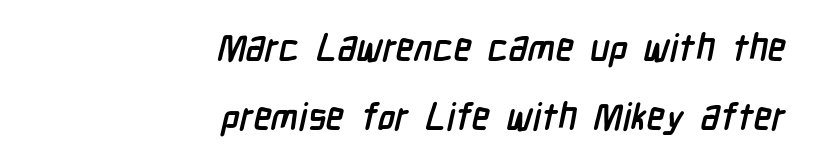
The image shows 37 px semibold, condensed sans-serif type; set right-aligned, line spacing 1.87x, normal letter spacing, not underlined; low stroke contrast and a medium x-height.
